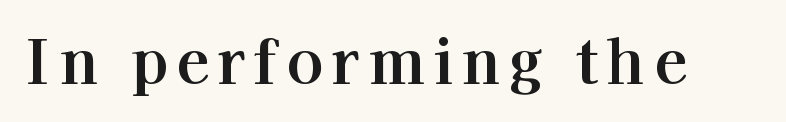
Q: Is the text italic (slanted)? A: No, it is upright.
Q: Is the typeface a serif or a sans-serif typeface? A: Serif.
Q: Is the text underlined? A: No.
Q: Width (condensed, normal, or wide)? A: Normal.
Q: Stroke contrast? A: High.
Q: x-height? A: Medium.
Q: Monospaced? A: No.
